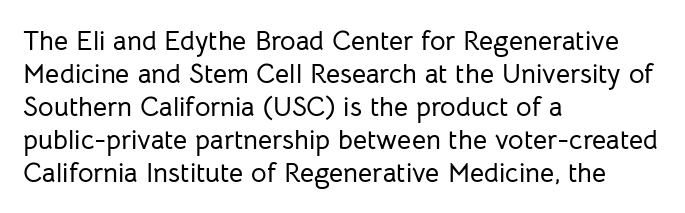
{"italic": "no", "underline": "no", "align": "left", "line_spacing_ratio": 1.22, "letter_spacing": "normal", "letter_spacing_em": 0.0, "glyph_px": 27}
